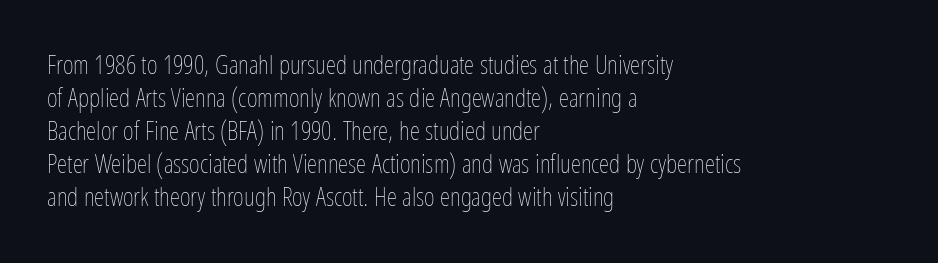
Q: Is the text bold? A: No.
Q: Is the text italic (slanted)? A: No, it is upright.
Q: Is the text underlined? A: No.
Q: How is the paragraph aligned? A: Left-aligned.
Q: Is the spacing between letters normal or unusually wide? A: Normal.
Q: Is the spacing between lines tight, normal or loose? A: Normal.
